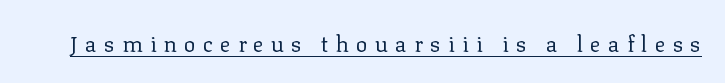
Q: Is the text bold? A: No.
Q: Is the text italic (slanted)? A: No, it is upright.
Q: Is the text underlined? A: Yes.
Q: Is the spacing between letters normal or unusually wide? A: Unusually wide.
